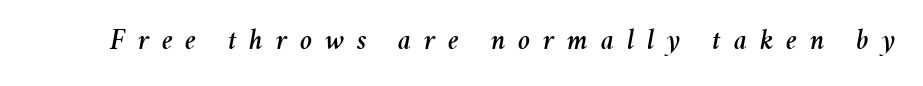
The image shows 29 px text type, italic (leaning right); set unusually wide letter spacing (+0.44 em), not underlined; medium stroke contrast and a medium x-height.
